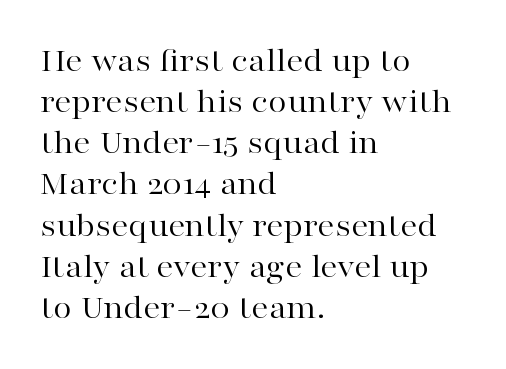
The image shows 34 px regular-weight, wide serif type, upright; set left-aligned, line spacing 1.21x, normal letter spacing, not underlined; high stroke contrast and a medium x-height.
